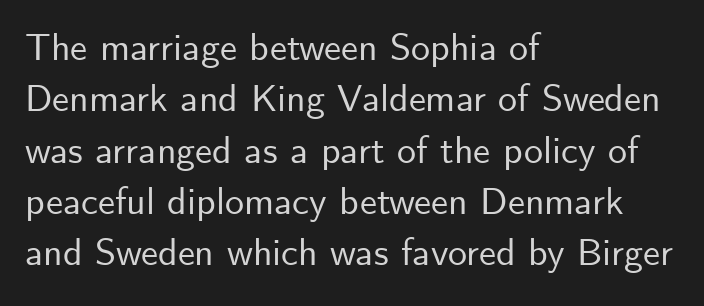
{"serif": "no", "italic": "no", "width": "normal", "stroke_contrast": "low", "x_height": "small", "monospaced": "no", "underline": "no", "align": "left", "line_spacing": "normal", "line_spacing_ratio": 1.35, "letter_spacing": "normal", "letter_spacing_em": 0.0, "glyph_px": 38}
